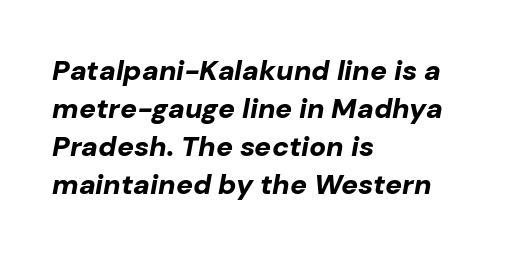
Q: Is the text bold? A: Yes.
Q: Is the text italic (slanted)? A: Yes, it leans right by about 10 degrees.
Q: Is the text underlined? A: No.
Q: How is the paragraph aligned? A: Left-aligned.
Q: Is the spacing between letters normal or unusually wide? A: Normal.
Q: Is the spacing between lines tight, normal or loose? A: Normal.
Q: Width (condensed, normal, or wide)? A: Normal.
Q: Stroke contrast? A: Low.
Q: x-height? A: Medium.
Q: Monospaced? A: No.
